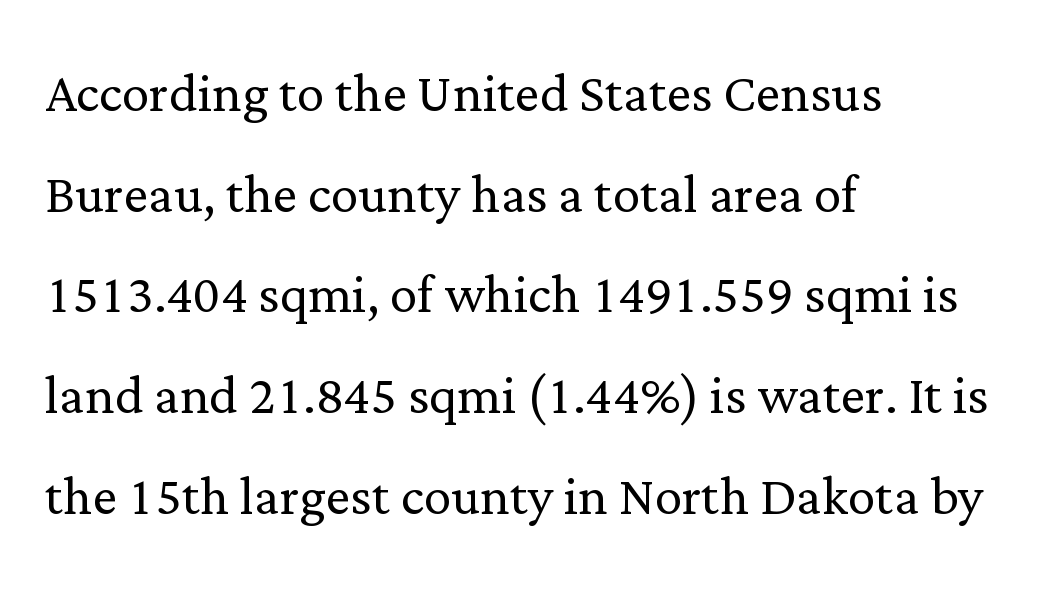
Q: Is the text bold? A: No.
Q: Is the text italic (slanted)? A: No, it is upright.
Q: Is the typeface a serif or a sans-serif typeface? A: Serif.
Q: Is the text underlined? A: No.
Q: How is the paragraph aligned? A: Left-aligned.
Q: Is the spacing between letters normal or unusually wide? A: Normal.
Q: Is the spacing between lines tight, normal or loose? A: Normal.
Q: Width (condensed, normal, or wide)? A: Normal.
Q: Stroke contrast? A: Low.
Q: x-height? A: Medium.
Q: Monospaced? A: No.
